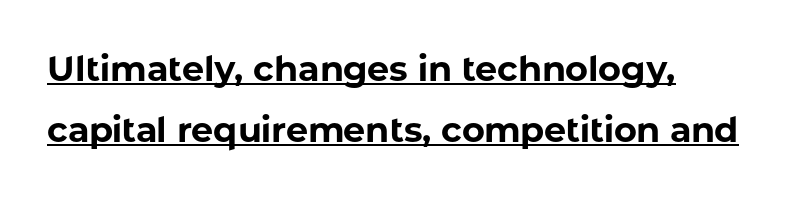
The image shows 35 px bold sans-serif type, upright; set left-aligned, line spacing 1.73x, normal letter spacing, underlined; low stroke contrast and a medium x-height.
